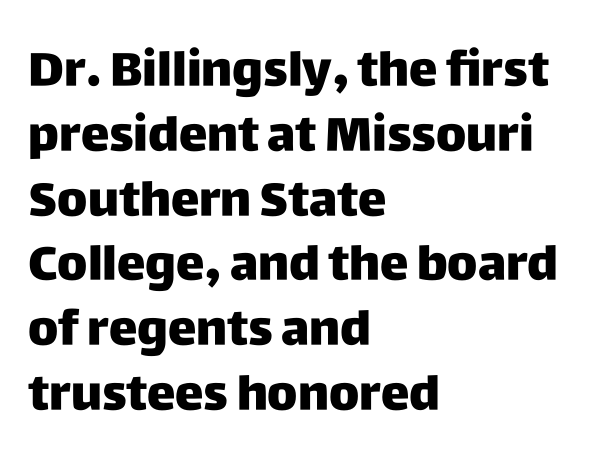
{"serif": "no", "italic": "no", "bold": "yes", "weight": "heavy", "width": "normal", "stroke_contrast": "low", "x_height": "large", "monospaced": "no", "underline": "no", "align": "left", "line_spacing": "normal", "line_spacing_ratio": 1.35, "letter_spacing": "normal", "letter_spacing_em": 0.0, "glyph_px": 48}
